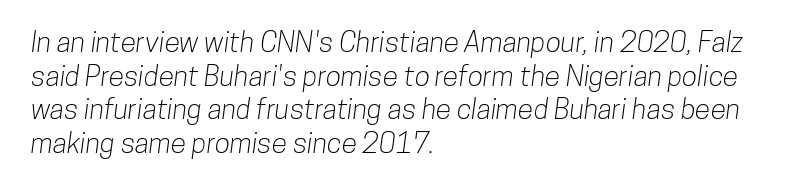
Nothing sits at the stroke ends, so this counts as sans-serif. The passage shown is not underscored anywhere. This sample has the flowing, uneven cadence of proportional lettering. Look at the tracking — it's just the regular setting, nothing added.
